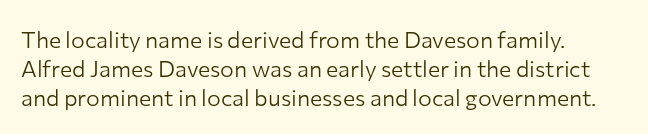
The image shows 23 px text type, upright; set left-aligned, normal line spacing (1.26x), normal letter spacing, not underlined.
